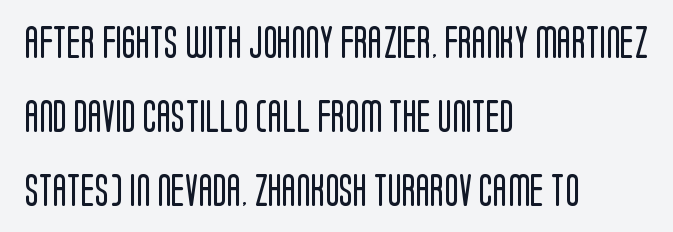
{"serif": "no", "italic": "no", "bold": "no", "weight": "regular", "width": "condensed", "stroke_contrast": "low", "x_height": "large", "monospaced": "no", "underline": "no", "align": "left", "line_spacing": "loose", "line_spacing_ratio": 2.24, "letter_spacing": "normal", "letter_spacing_em": 0.0, "glyph_px": 33}
